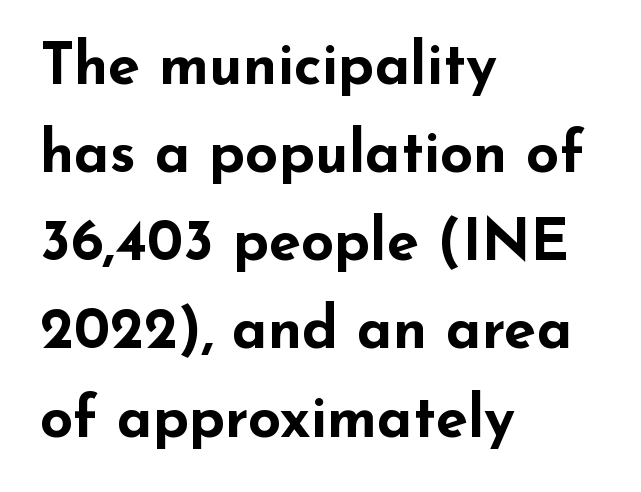
{"serif": "no", "italic": "no", "bold": "yes", "weight": "bold", "width": "wide", "stroke_contrast": "low", "x_height": "small", "monospaced": "no", "underline": "no", "align": "left", "line_spacing": "normal", "line_spacing_ratio": 1.52, "letter_spacing": "normal", "letter_spacing_em": 0.0, "glyph_px": 58}
